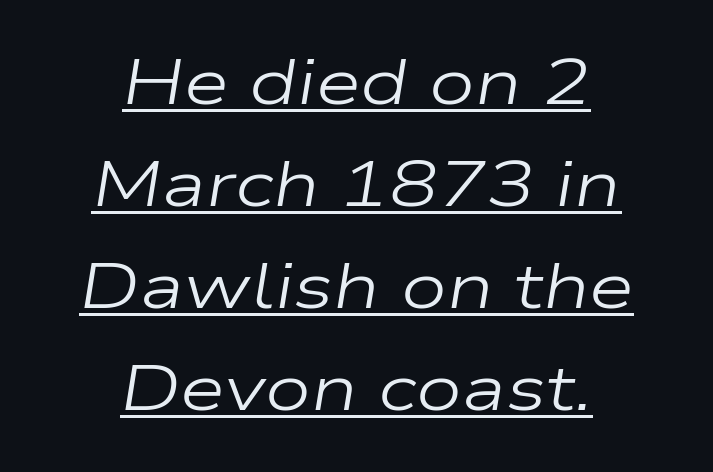
The tracking reads as untouched default to a designer's eye. Proportional: the letters do not fall into vertical columns. Where is the straight margin? There isn't one; the lines are centered. The face used here appears with an underline applied. Summary of vertical rhythm: regular, with standard interline spacing.
